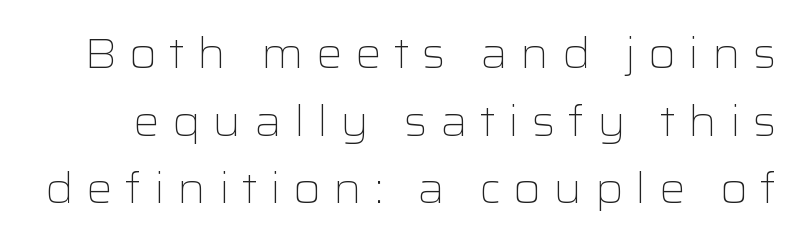
Q: Is the text bold? A: No.
Q: Is the text italic (slanted)? A: No, it is upright.
Q: Is the typeface a serif or a sans-serif typeface? A: Sans-serif.
Q: Is the text underlined? A: No.
Q: Is the spacing between letters normal or unusually wide? A: Unusually wide.
Q: Is the spacing between lines tight, normal or loose? A: Normal.
Q: Width (condensed, normal, or wide)? A: Wide.
Q: Stroke contrast? A: Low.
Q: x-height? A: Medium.
Q: Monospaced? A: No.
